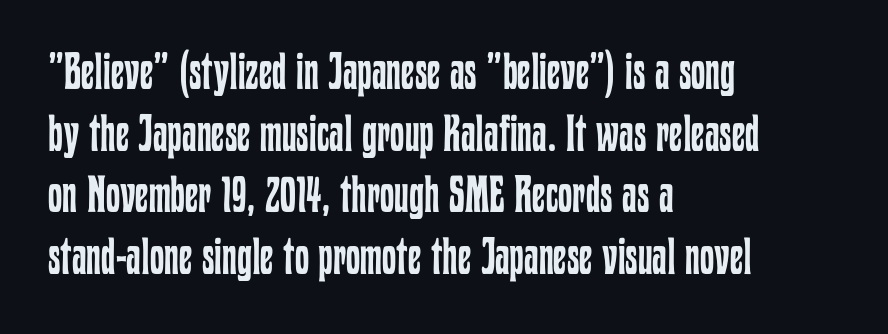
Heaviness? Minimal to ordinary, like unemphasized prose. Each line starts at the same left margin while the right side varies. Italic? Not at all — the glyphs are vertical. The letters advance in unequal steps, a hallmark of proportional type. No word sits above an underline.
